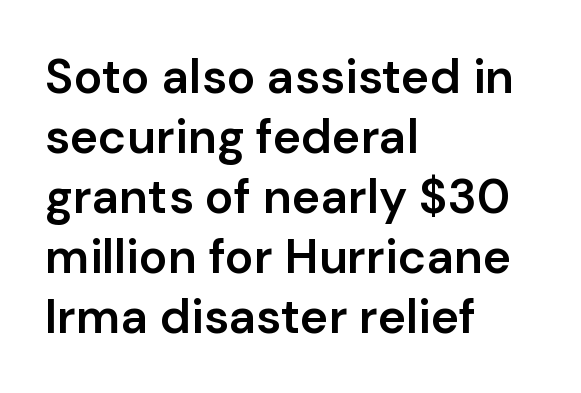
The image shows 48 px semibold sans-serif type, upright; set left-aligned, normal line spacing (1.25x), normal letter spacing, not underlined; low stroke contrast and a medium x-height.
